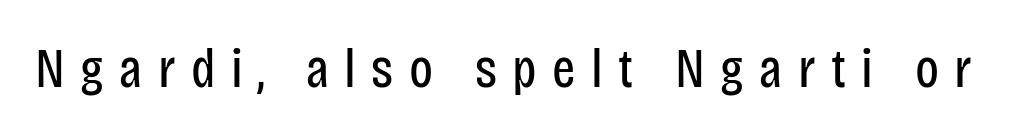
Italic? Not at all — the glyphs are vertical. Does the type have serifs? No, each stem ends abruptly. Caption: expanded tracking, letters set apart. The string is rendered with underlining switched off. This is not heavy type; no bold has been used. The face used here is proportionally spaced, like ordinary book or web type.
